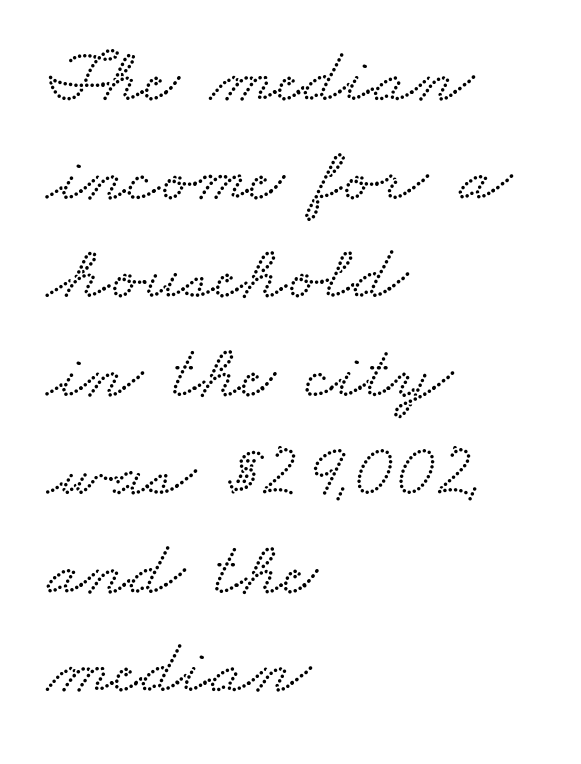
Q: Is the typeface a serif or a sans-serif typeface? A: Serif.
Q: Is the text underlined? A: No.
Q: How is the paragraph aligned? A: Left-aligned.
Q: Is the spacing between letters normal or unusually wide? A: Normal.
Q: Is the spacing between lines tight, normal or loose? A: Normal.
Q: Width (condensed, normal, or wide)? A: Wide.
Q: Stroke contrast? A: Low.
Q: x-height? A: Small.
Q: Monospaced? A: No.
